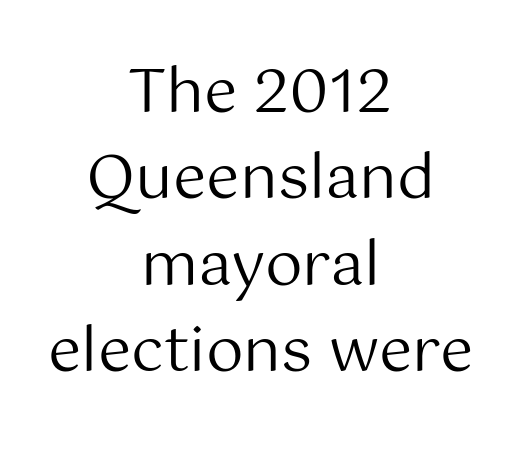
The image shows 60 px regular-weight sans-serif type, upright; set centered, normal line spacing (1.44x), normal letter spacing, not underlined; medium stroke contrast and a medium x-height.
